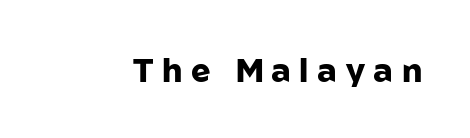
The image shows 33 px heavy sans-serif type, upright; set unusually wide letter spacing (+0.26 em), not underlined; low stroke contrast and a medium x-height.
